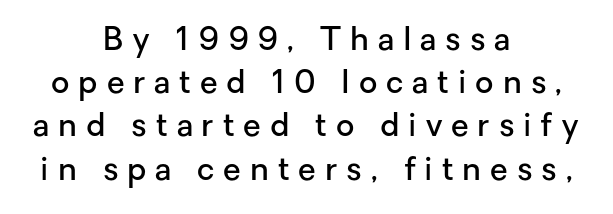
The image shows 32 px semibold sans-serif type, upright; set centered, normal line spacing (1.35x), unusually wide letter spacing (+0.28 em), not underlined; low stroke contrast and a medium x-height.
